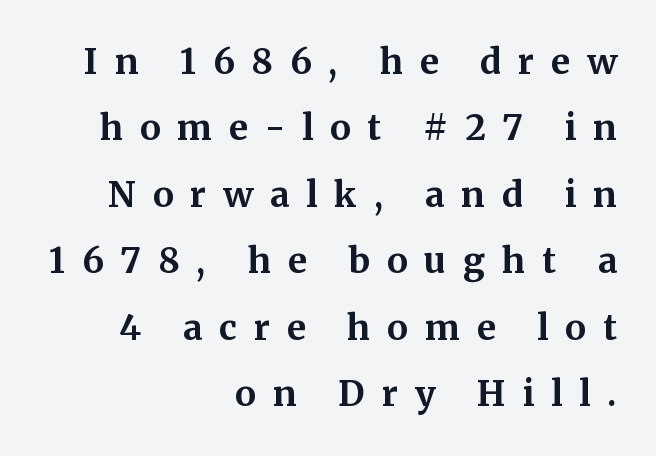
{"serif": "yes", "italic": "no", "bold": "yes", "weight": "bold", "width": "normal", "stroke_contrast": "medium", "x_height": "medium", "monospaced": "no", "underline": "no", "align": "right", "line_spacing": "loose", "line_spacing_ratio": 1.9, "letter_spacing": "wide", "letter_spacing_em": 0.48, "glyph_px": 35}
